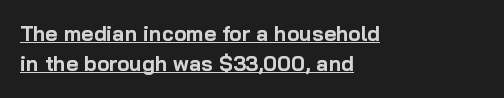
Q: Is the text bold? A: Yes.
Q: Is the text italic (slanted)? A: No, it is upright.
Q: Is the text underlined? A: Yes.
Q: How is the paragraph aligned? A: Left-aligned.
Q: Is the spacing between letters normal or unusually wide? A: Normal.
Q: Is the spacing between lines tight, normal or loose? A: Normal.
